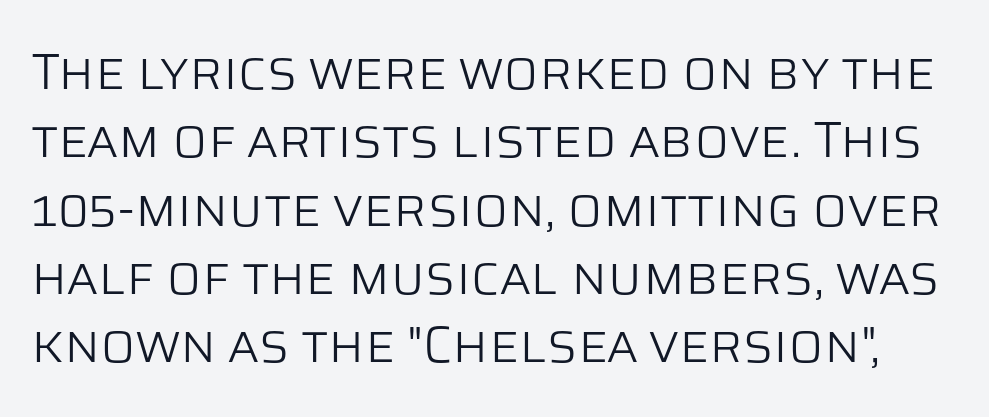
Q: Is the text bold? A: No.
Q: Is the text italic (slanted)? A: No, it is upright.
Q: Is the typeface a serif or a sans-serif typeface? A: Sans-serif.
Q: Is the text underlined? A: No.
Q: Is the spacing between letters normal or unusually wide? A: Normal.
Q: Is the spacing between lines tight, normal or loose? A: Normal.
Q: Width (condensed, normal, or wide)? A: Normal.
Q: Stroke contrast? A: Low.
Q: x-height? A: Large.
Q: Monospaced? A: No.
